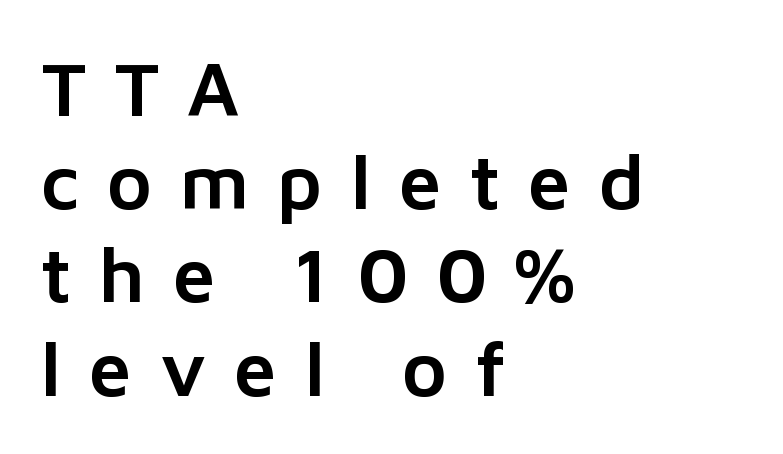
Q: Is the text italic (slanted)? A: No, it is upright.
Q: Is the typeface a serif or a sans-serif typeface? A: Sans-serif.
Q: Is the text underlined? A: No.
Q: How is the paragraph aligned? A: Left-aligned.
Q: Is the spacing between letters normal or unusually wide? A: Unusually wide.
Q: Width (condensed, normal, or wide)? A: Normal.
Q: Stroke contrast? A: Low.
Q: x-height? A: Medium.
Q: Monospaced? A: No.
